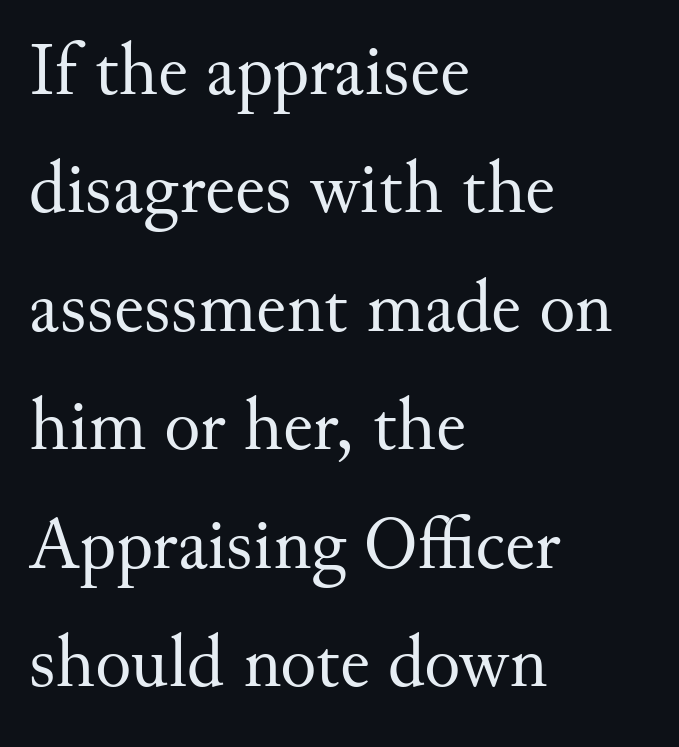
The typesetting does not lean heavy: it is not bold. Posture: vertical. Line spacing here is normal. The gaps between neighbouring characters are ordinary and unremarkable. All the whitespace from short lines collects on the right. Typographically, this falls in the serif category.
